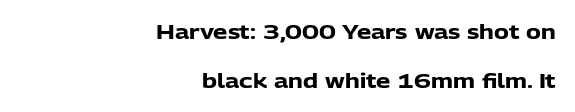
Q: Is the text bold? A: Yes.
Q: Is the text italic (slanted)? A: No, it is upright.
Q: Is the text underlined? A: No.
Q: How is the paragraph aligned? A: Right-aligned.
Q: Is the spacing between letters normal or unusually wide? A: Normal.
Q: Is the spacing between lines tight, normal or loose? A: Loose.
